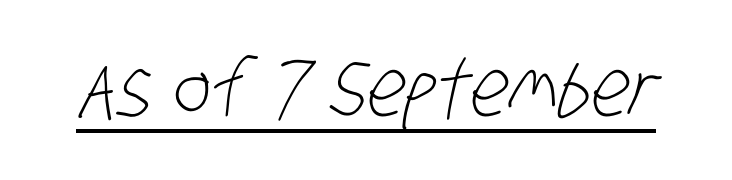
Check the space under the baseline: a stroke is drawn there. Is this a sans? Yes — the strokes have no serifs. This is not heavy type; no bold has been used. How are the letters spaced? Ordinarily, with no added tracking.
